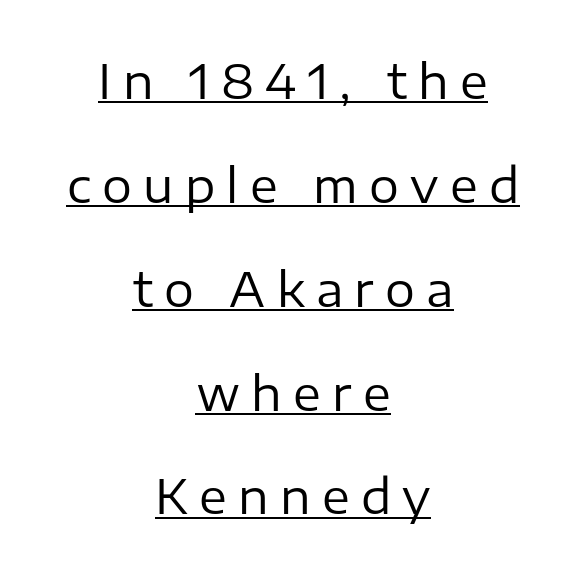
The image shows 47 px regular-weight sans-serif type, upright; set centered, loose line spacing (2.21x), unusually wide letter spacing (+0.24 em), underlined; low stroke contrast and a medium x-height.
